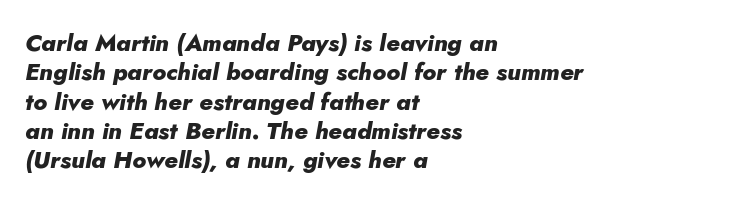
{"italic": "yes", "lean": "right", "slant_degrees": 5, "bold": "yes", "underline": "no", "align": "left", "line_spacing_ratio": 1.22, "letter_spacing": "normal", "letter_spacing_em": 0.0, "glyph_px": 24}
